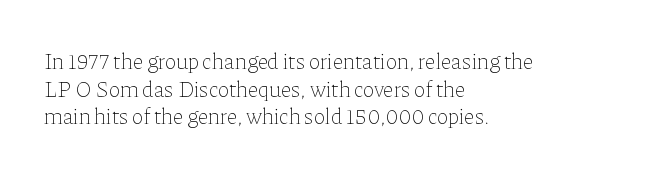
Q: Is the text bold? A: No.
Q: Is the text italic (slanted)? A: No, it is upright.
Q: Is the text underlined? A: No.
Q: How is the paragraph aligned? A: Left-aligned.
Q: Is the spacing between letters normal or unusually wide? A: Normal.
Q: Is the spacing between lines tight, normal or loose? A: Normal.
